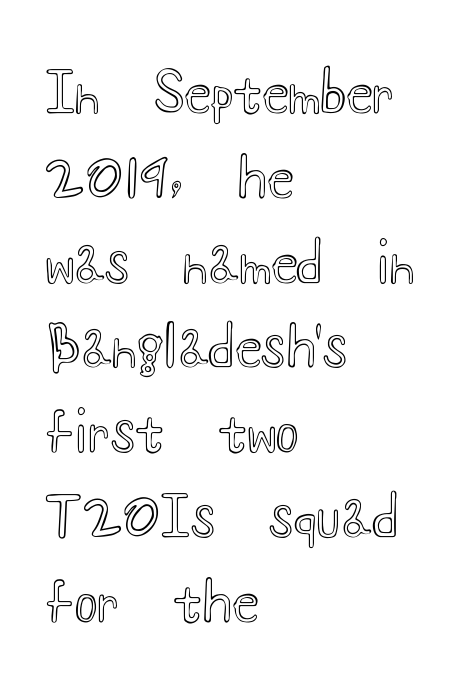
Q: Is the text italic (slanted)? A: No, it is upright.
Q: Is the text underlined? A: No.
Q: How is the paragraph aligned? A: Left-aligned.
Q: Is the spacing between letters normal or unusually wide? A: Normal.
Q: Is the spacing between lines tight, normal or loose? A: Normal.
Q: Width (condensed, normal, or wide)? A: Wide.
Q: x-height? A: Small.
Q: Monospaced? A: No.
